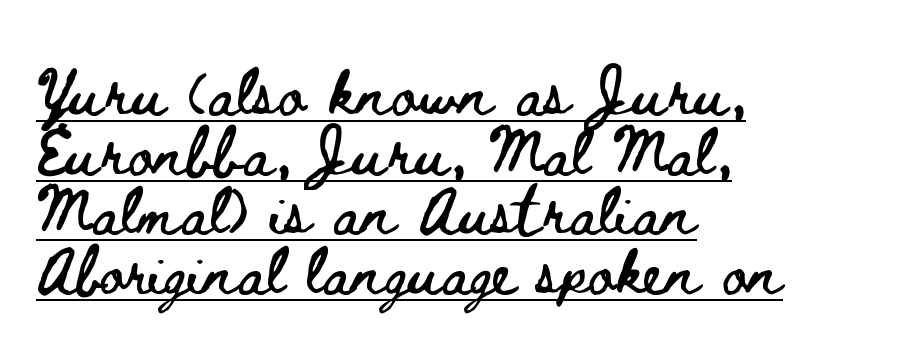
This sample uses plain, unmodified letter spacing. Caption: multi-line text, flush left, ragged right. Each line of the rendering has a horizontal stroke beneath the glyphs. Do the characters align in a grid? No, the font is proportional.
